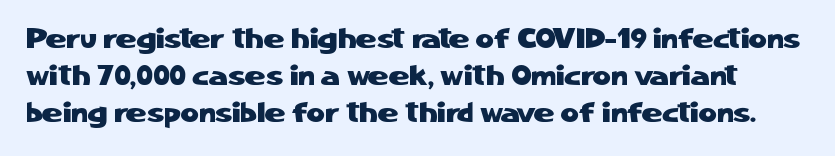
The image shows 28 px sans-serif type, upright; set normal line spacing (1.33x), normal letter spacing, not underlined; low stroke contrast and a medium x-height.
